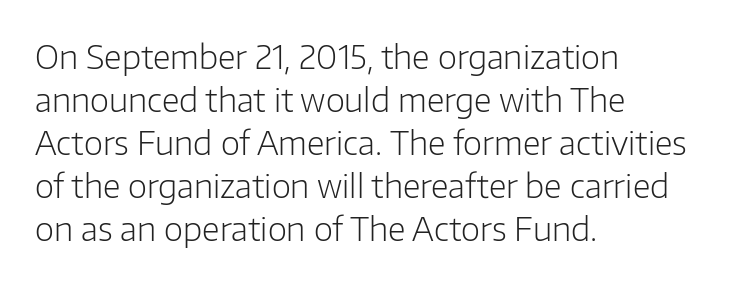
The image shows 33 px light sans-serif type, upright; set left-aligned, normal line spacing (1.3x), normal letter spacing, not underlined; low stroke contrast and a medium x-height.
